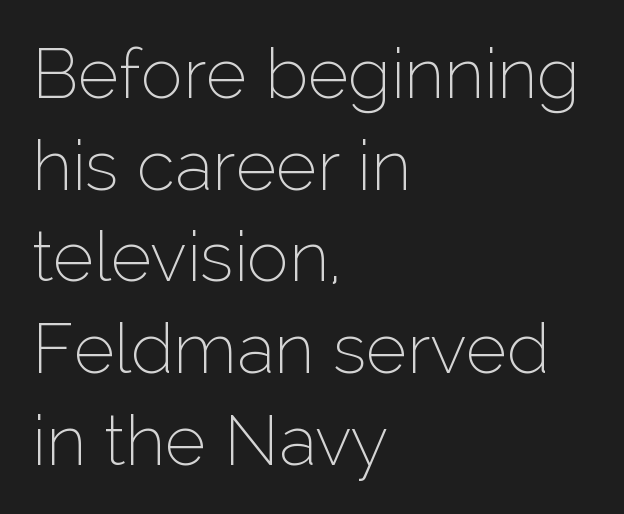
The image shows 70 px thin sans-serif type, upright; set left-aligned, normal line spacing (1.31x), normal letter spacing, not underlined; low stroke contrast and a medium x-height.
